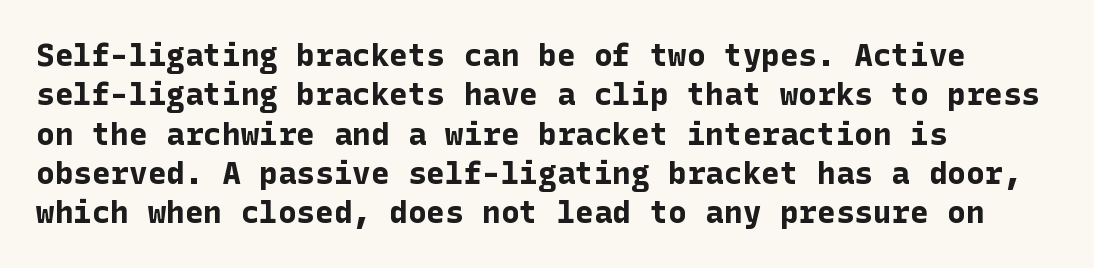
Q: Is the text bold? A: Yes.
Q: Is the text italic (slanted)? A: No, it is upright.
Q: Is the typeface a serif or a sans-serif typeface? A: Sans-serif.
Q: Is the text underlined? A: No.
Q: How is the paragraph aligned? A: Left-aligned.
Q: Is the spacing between letters normal or unusually wide? A: Normal.
Q: Is the spacing between lines tight, normal or loose? A: Normal.
Q: Width (condensed, normal, or wide)? A: Normal.
Q: Stroke contrast? A: Low.
Q: x-height? A: Medium.
